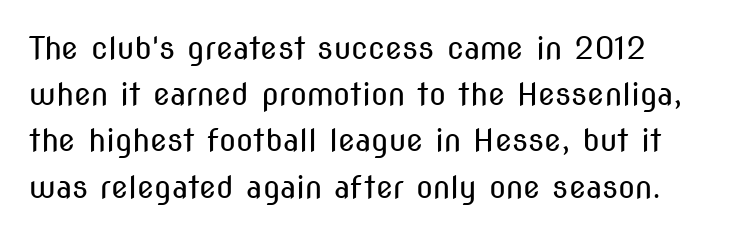
{"serif": "no", "italic": "no", "bold": "no", "weight": "regular", "width": "condensed", "stroke_contrast": "medium", "x_height": "medium", "monospaced": "no", "underline": "no", "line_spacing": "normal", "line_spacing_ratio": 1.49, "letter_spacing": "normal", "letter_spacing_em": 0.0, "glyph_px": 31}
